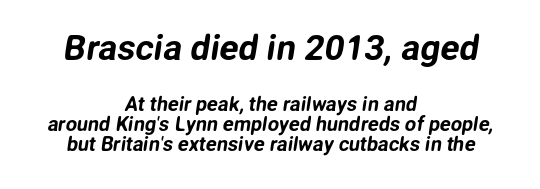
{"serif": "no", "width": "normal", "stroke_contrast": "low", "x_height": "medium", "monospaced": "no", "underline": "no", "align": "center", "line_spacing": "tight", "line_spacing_ratio": 1.0, "letter_spacing": "normal", "letter_spacing_em": 0.0, "larger_block": "first", "size_ratio": 1.75, "glyph_px": 35}
